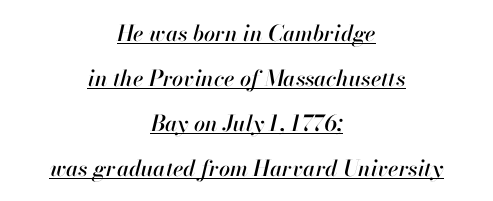
{"italic": "yes", "lean": "right", "slant_degrees": 13, "underline": "yes", "align": "center", "line_spacing": "loose", "line_spacing_ratio": 2.04, "letter_spacing": "normal", "letter_spacing_em": 0.0, "glyph_px": 22}
